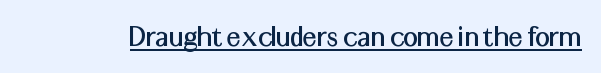
{"serif": "no", "italic": "no", "width": "normal", "stroke_contrast": "medium", "x_height": "medium", "monospaced": "no", "underline": "yes", "letter_spacing": "normal", "letter_spacing_em": 0.0, "glyph_px": 32}
